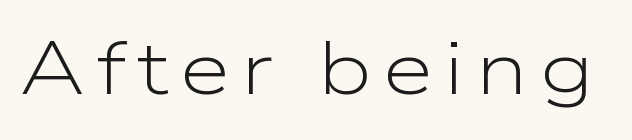
Q: Is the text bold? A: No.
Q: Is the text italic (slanted)? A: No, it is upright.
Q: Is the typeface a serif or a sans-serif typeface? A: Sans-serif.
Q: Is the text underlined? A: No.
Q: Width (condensed, normal, or wide)? A: Wide.
Q: Stroke contrast? A: Low.
Q: x-height? A: Medium.
Q: Monospaced? A: No.
